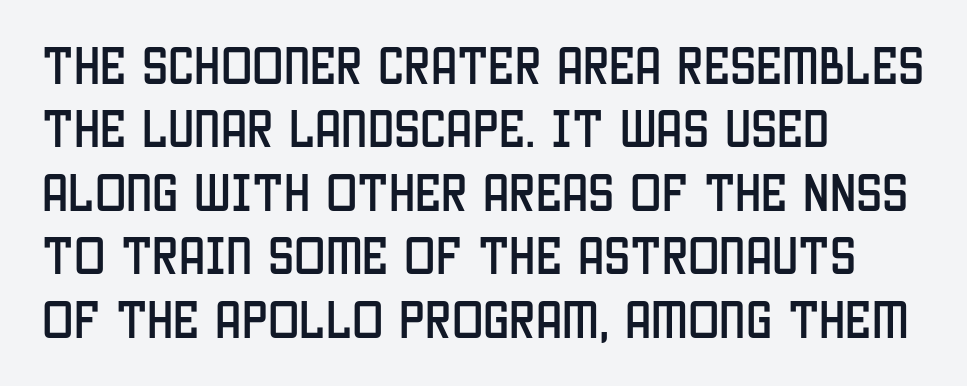
The image shows 42 px condensed sans-serif type, upright; set left-aligned, normal line spacing (1.51x), normal letter spacing, not underlined; low stroke contrast and a large x-height.
